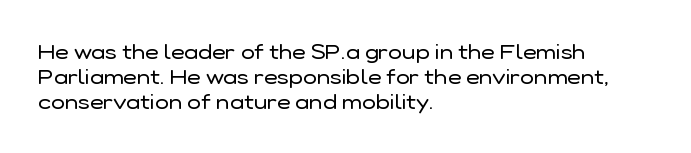
The letterforms sit shoulder to shoulder at normal distance. Typeset ragged right — the left edge is the straight one. The lettering holds an erect, upright posture throughout. Vertical stems look standard width or narrower in stroke. Beneath every word, the page is bare.
